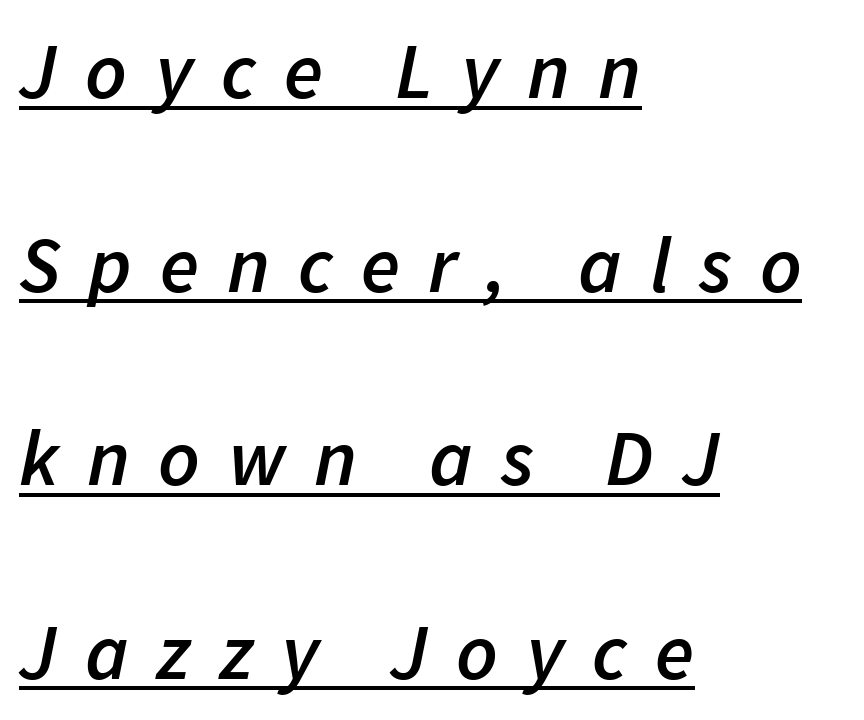
The text block is weighted toward the left margin, trailing off unevenly rightward. Typographic density is moderately raised because the face is semibold. Descenders here cross a horizontal rule under the line. The specimen reads as italic at a glance. Horizontal bands of white between lines are thick stripes.
